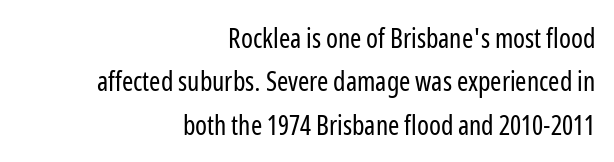
Q: Is the text bold? A: No.
Q: Is the text italic (slanted)? A: No, it is upright.
Q: Is the text underlined? A: No.
Q: How is the paragraph aligned? A: Right-aligned.
Q: Is the spacing between letters normal or unusually wide? A: Normal.
Q: Is the spacing between lines tight, normal or loose? A: Normal.
